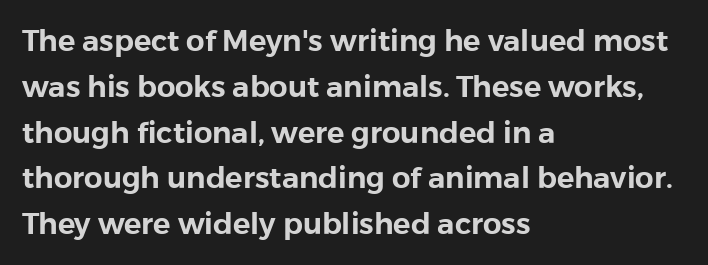
The image shows 29 px sans-serif type, upright; set left-aligned, normal line spacing (1.58x), normal letter spacing, not underlined; low stroke contrast and a medium x-height.
